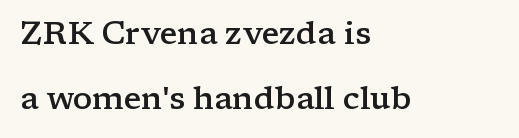
Heft: intermediate — a semibold. Character widths vary here, with narrow letters taking less room than wide ones. The line-height multiplier appears high, well above default. This rendering employs a face with finishing strokes, i.e., a serif.
